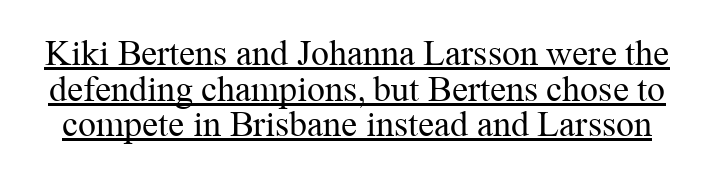
The image shows 36 px regular-weight serif type, upright; set tight line spacing (0.99x), normal letter spacing, underlined; medium stroke contrast and a medium x-height.
